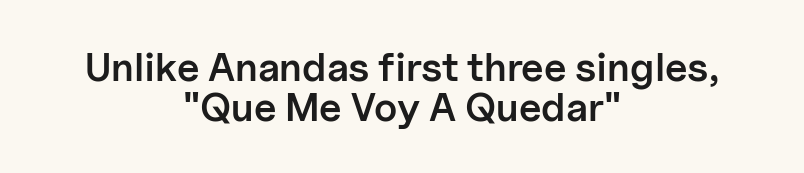
The image shows 40 px semibold sans-serif type, upright; set centered, tight line spacing (1.0x), normal letter spacing, not underlined; low stroke contrast and a medium x-height.
